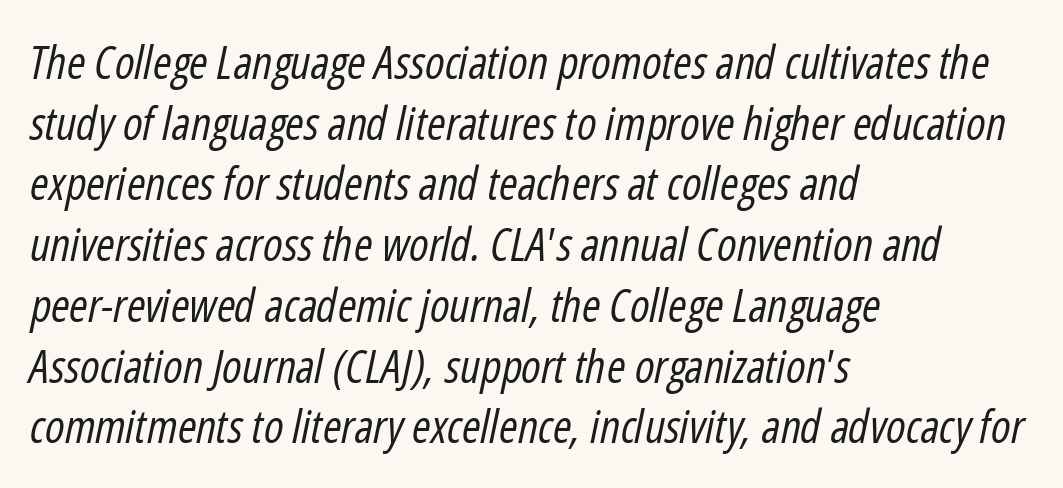
{"italic": "yes", "lean": "right", "slant_degrees": 12, "bold": "no", "weight": "regular", "width": "condensed", "stroke_contrast": "low", "x_height": "medium", "monospaced": "no", "underline": "no", "align": "left", "line_spacing": "normal", "line_spacing_ratio": 1.35, "letter_spacing": "normal", "letter_spacing_em": 0.0, "glyph_px": 45}
